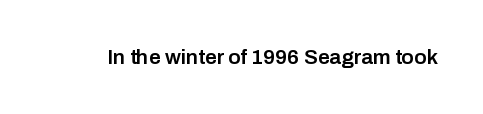
{"italic": "no", "bold": "semi", "underline": "no", "letter_spacing": "normal", "letter_spacing_em": 0.0, "glyph_px": 21}
